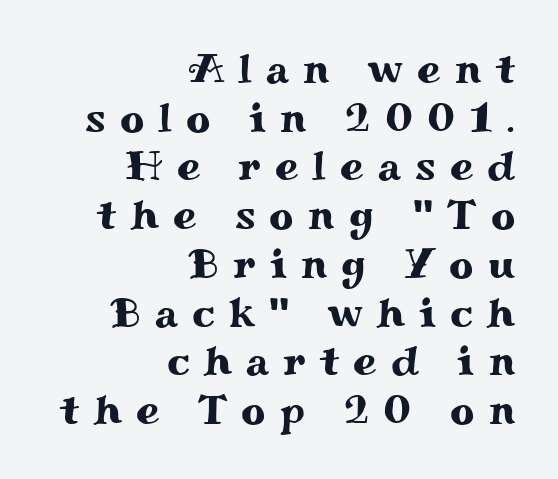
Q: Is the text italic (slanted)? A: No, it is upright.
Q: Is the typeface a serif or a sans-serif typeface? A: Serif.
Q: Is the text underlined? A: No.
Q: How is the paragraph aligned? A: Right-aligned.
Q: Is the spacing between letters normal or unusually wide? A: Unusually wide.
Q: Width (condensed, normal, or wide)? A: Wide.
Q: Stroke contrast? A: Medium.
Q: x-height? A: Small.
Q: Monospaced? A: No.
